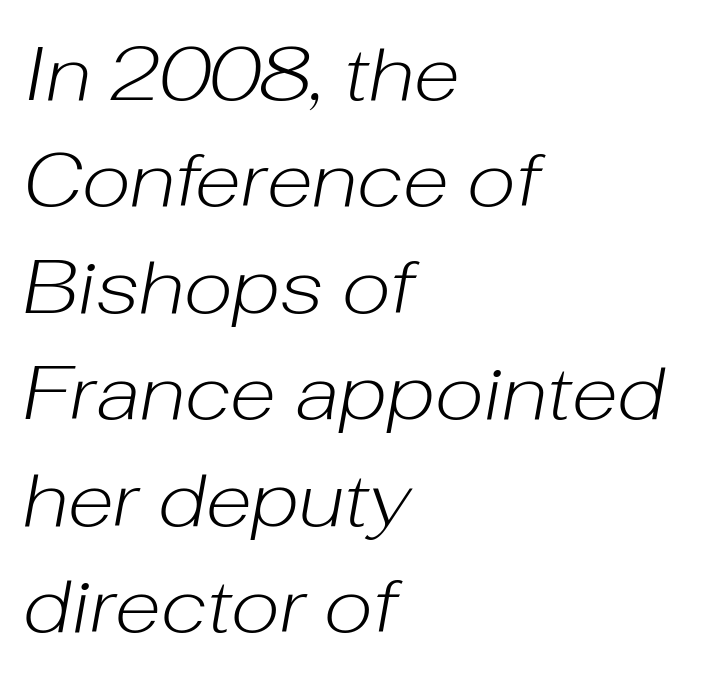
The image shows 76 px light type, italic (leaning right); set left-aligned, normal line spacing (1.4x), normal letter spacing, not underlined; low stroke contrast and a medium x-height.
